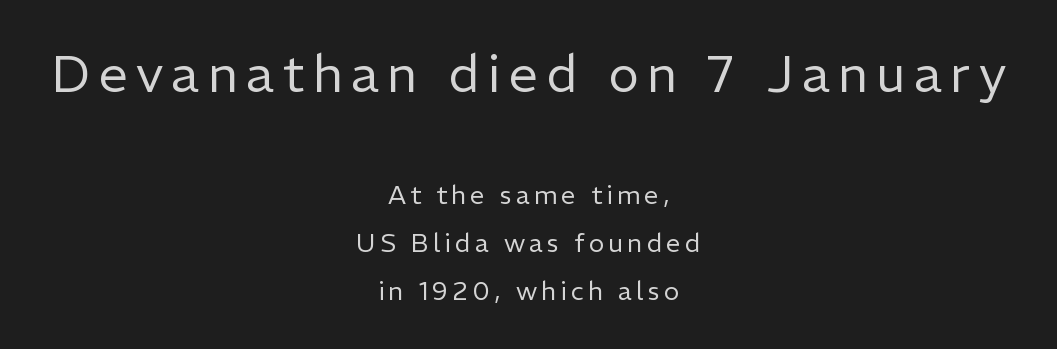
{"serif": "no", "italic": "no", "bold": "no", "weight": "regular", "width": "normal", "stroke_contrast": "low", "x_height": "medium", "monospaced": "no", "underline": "no", "align": "center", "line_spacing_ratio": 1.84, "larger_block": "first", "size_ratio": 2.0, "glyph_px": 52}
